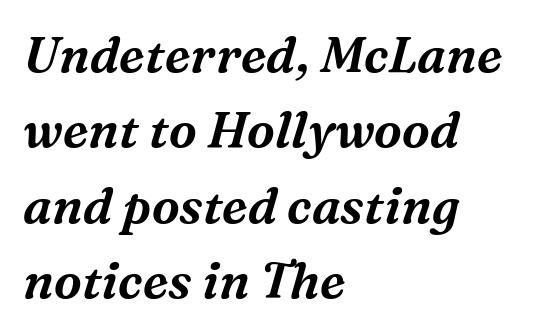
The image shows 50 px serif type, italic (leaning right); set left-aligned, normal line spacing (1.51x), normal letter spacing, not underlined; medium stroke contrast and a medium x-height.
